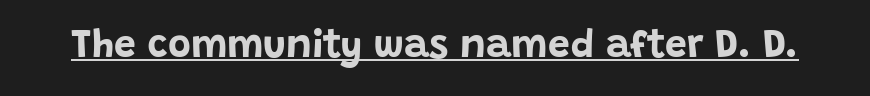
The image shows 39 px bold sans-serif type, upright; set normal letter spacing, underlined; low stroke contrast and a large x-height.
